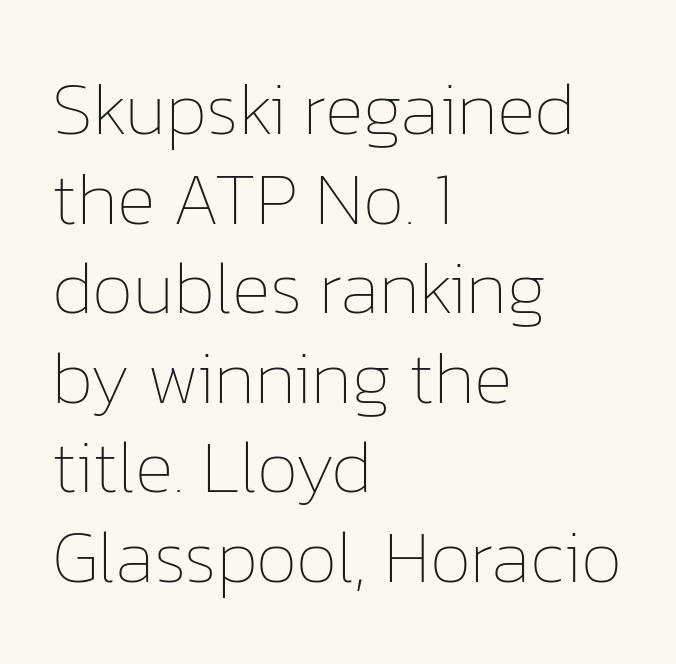
Q: Is the text bold? A: No.
Q: Is the text italic (slanted)? A: No, it is upright.
Q: Is the text underlined? A: No.
Q: How is the paragraph aligned? A: Left-aligned.
Q: Is the spacing between letters normal or unusually wide? A: Normal.
Q: Width (condensed, normal, or wide)? A: Normal.
Q: Stroke contrast? A: Low.
Q: x-height? A: Medium.
Q: Monospaced? A: No.
